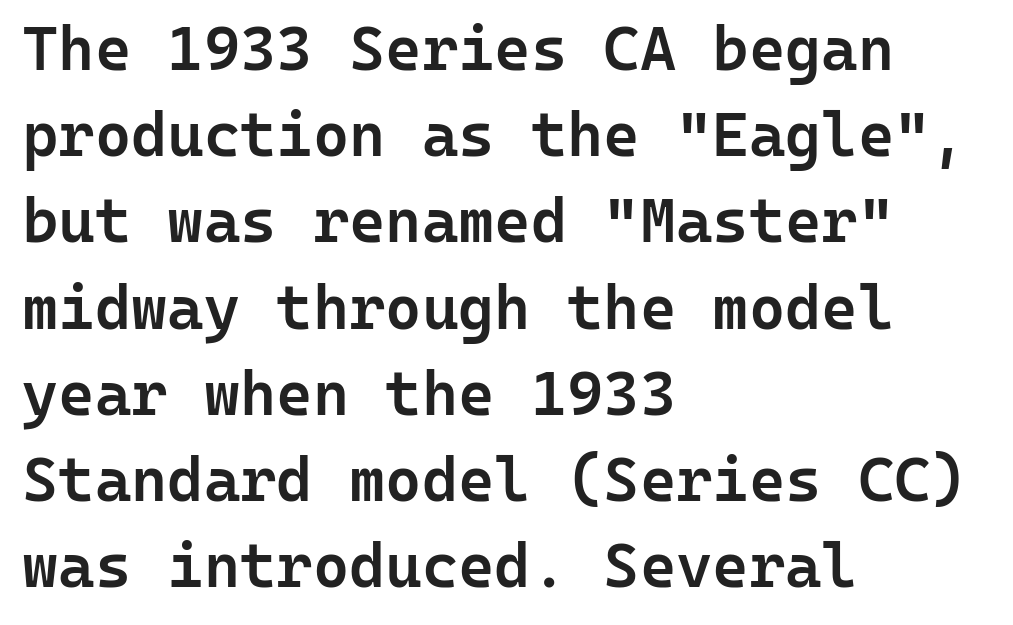
{"serif": "no", "italic": "no", "bold": "semi", "weight": "semibold", "width": "normal", "stroke_contrast": "low", "x_height": "medium", "monospaced": "yes", "underline": "no", "align": "left", "line_spacing": "normal", "line_spacing_ratio": 1.39, "letter_spacing": "normal", "letter_spacing_em": 0.0, "glyph_px": 62}
